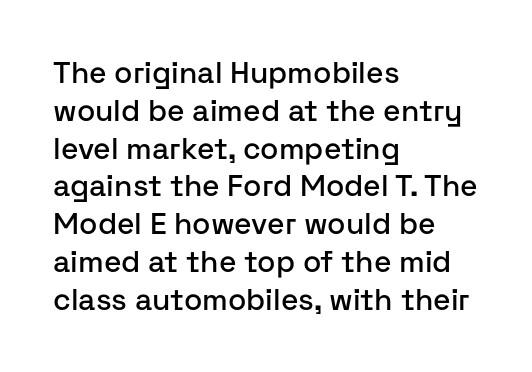
This sample has the flowing, uneven cadence of proportional lettering. Is there much room between lines? A standard amount, neither cramped nor airy. Nope, not italic — everything's standing straight. Type without underlining. Does the type have serifs? No, each stem ends abruptly.
